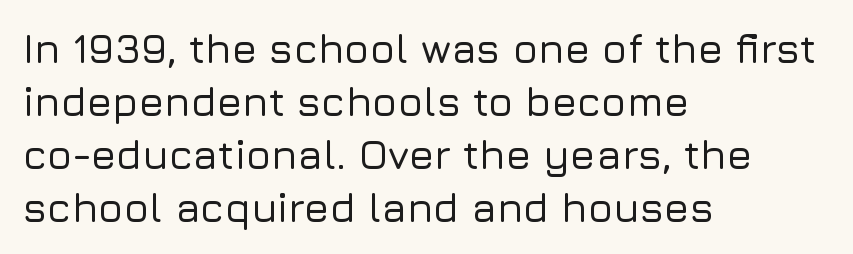
Vertical strokes here are truly vertical. The leading is moderate, giving the passage an even texture. Note the varied advance widths — an 'i' is clearly narrower than an 'm'. Nope, no serifs anywhere on these letters. Observe the ordinary spacing: letters are neighbours, not strangers. These lines stack with their left ends in a neat column.
